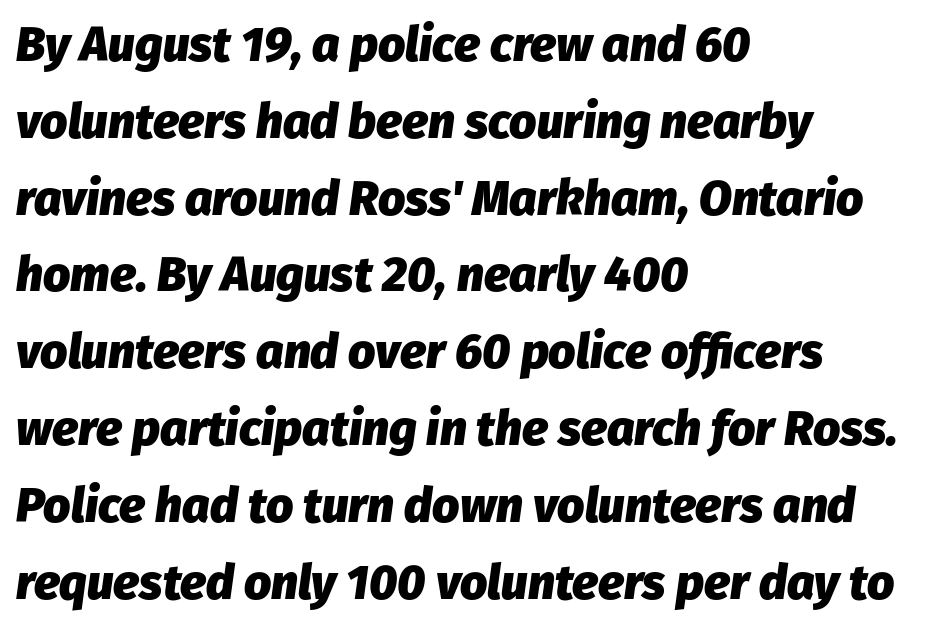
Standard letterfit; no display-style spreading of the glyphs. Character widths vary here, with narrow letters taking less room than wide ones. Evenly set lines give the paragraph a standard silhouette. The lines in this sample share a left origin and differ only in where they stop. Summary of weight: heavy, a full bold. Honestly, there is no underline to notice here at all.
